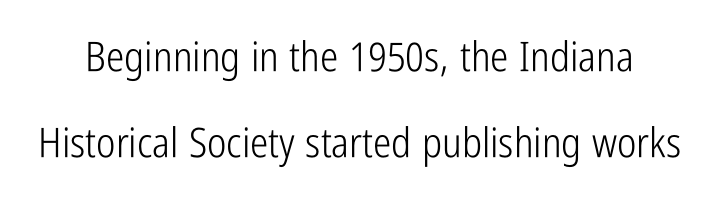
Q: Is the text bold? A: No.
Q: Is the text italic (slanted)? A: No, it is upright.
Q: Is the typeface a serif or a sans-serif typeface? A: Sans-serif.
Q: Is the text underlined? A: No.
Q: Is the spacing between letters normal or unusually wide? A: Normal.
Q: Is the spacing between lines tight, normal or loose? A: Loose.
Q: Width (condensed, normal, or wide)? A: Condensed.
Q: Stroke contrast? A: Low.
Q: x-height? A: Medium.
Q: Monospaced? A: No.
